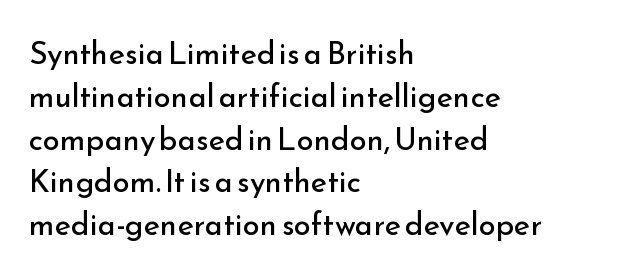
Q: Is the text bold? A: No.
Q: Is the text italic (slanted)? A: No, it is upright.
Q: Is the typeface a serif or a sans-serif typeface? A: Sans-serif.
Q: Is the text underlined? A: No.
Q: How is the paragraph aligned? A: Left-aligned.
Q: Is the spacing between letters normal or unusually wide? A: Normal.
Q: Is the spacing between lines tight, normal or loose? A: Normal.
Q: Width (condensed, normal, or wide)? A: Normal.
Q: Stroke contrast? A: Low.
Q: x-height? A: Small.
Q: Monospaced? A: No.
